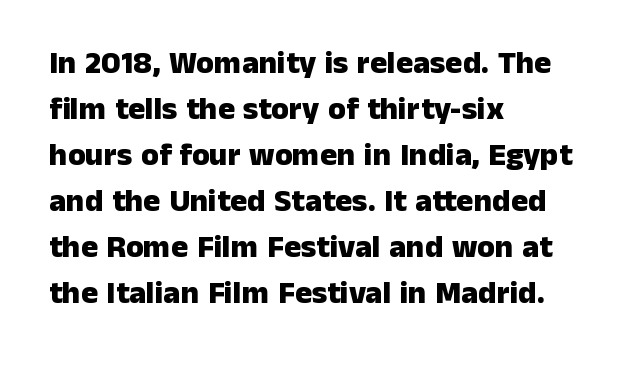
The image shows 32 px heavy sans-serif type, upright; set left-aligned, normal line spacing (1.44x), normal letter spacing, not underlined; low stroke contrast and a medium x-height.
